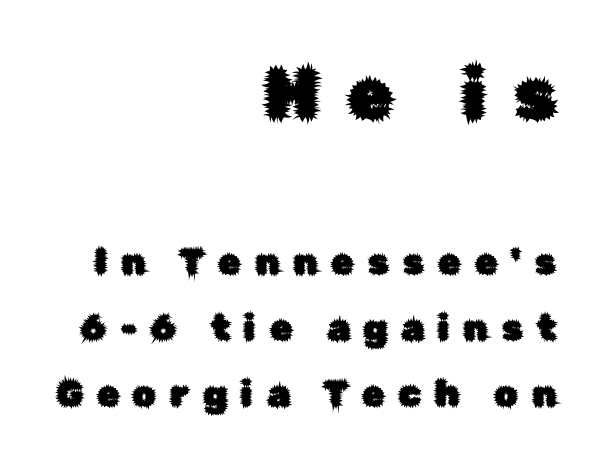
Q: Is the text italic (slanted)? A: No, it is upright.
Q: Is the typeface a serif or a sans-serif typeface? A: Sans-serif.
Q: Is the text underlined? A: No.
Q: How is the paragraph aligned? A: Right-aligned.
Q: Is the spacing between letters normal or unusually wide? A: Unusually wide.
Q: Which block of text is set in a larger size, the first (top) or the second (bottom)? A: The first (top) one.
Q: Width (condensed, normal, or wide)? A: Normal.
Q: Stroke contrast? A: Low.
Q: x-height? A: Medium.
Q: Monospaced? A: No.
